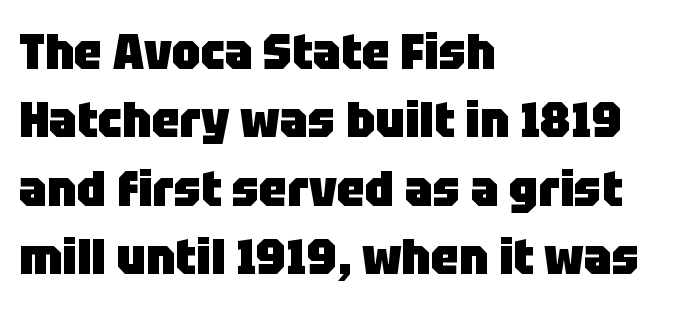
Each letter's strokes conclude bluntly, with no projecting serifs. Plain, unruled lines of type. A typesetter would call this zero additional tracking. Vertical strokes here are truly vertical. The block of text has a typical density, with ordinary space between rows. The lines are quadded left.
